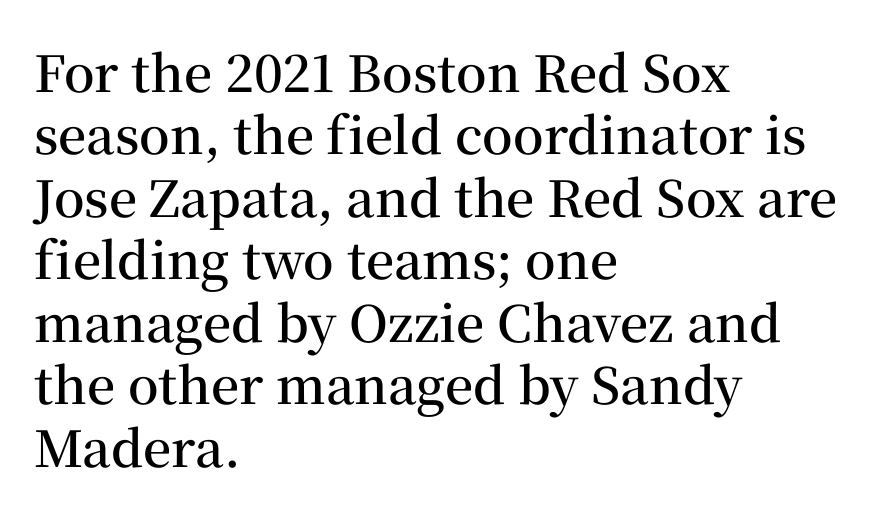
Leftover space on each line is placed entirely after the last word. You could not count columns in this text — the font is proportionally spaced. Line spacing here is normal. Do the letters lean? They stand straight.
